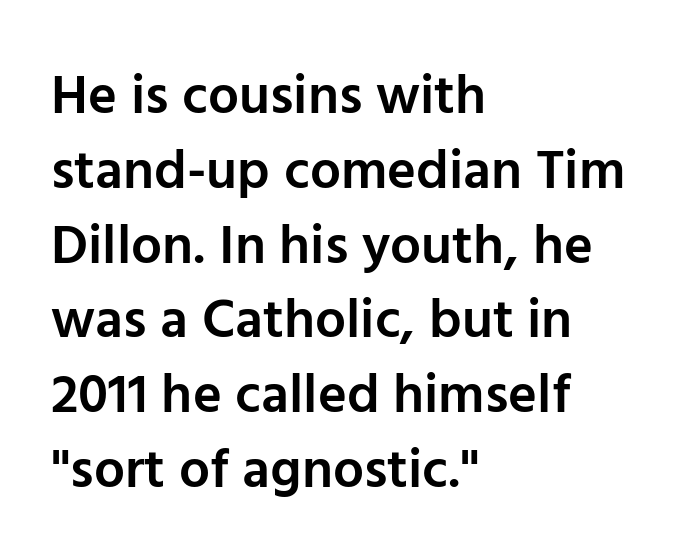
{"serif": "no", "italic": "no", "bold": "semi", "weight": "semibold", "width": "normal", "stroke_contrast": "low", "x_height": "medium", "monospaced": "no", "underline": "no", "align": "left", "line_spacing": "normal", "line_spacing_ratio": 1.36, "letter_spacing": "normal", "letter_spacing_em": 0.0, "glyph_px": 55}
